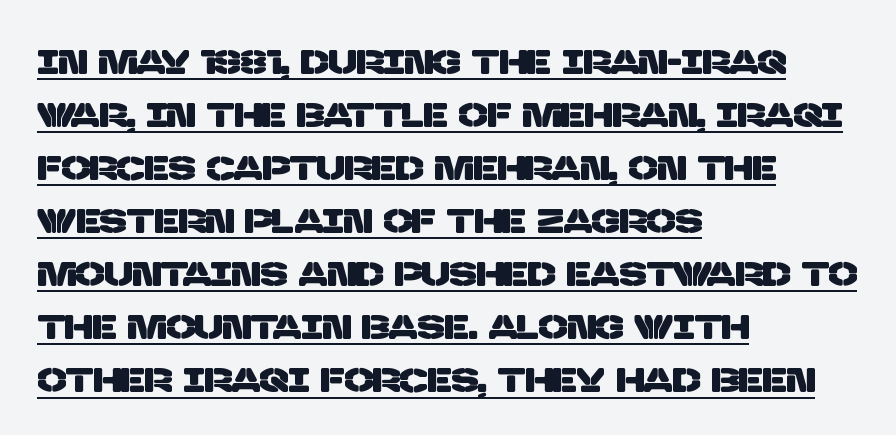
{"serif": "no", "width": "normal", "stroke_contrast": "low", "x_height": "large", "monospaced": "no", "underline": "yes", "align": "left", "line_spacing": "normal", "line_spacing_ratio": 1.56, "letter_spacing": "normal", "letter_spacing_em": 0.0, "glyph_px": 34}
